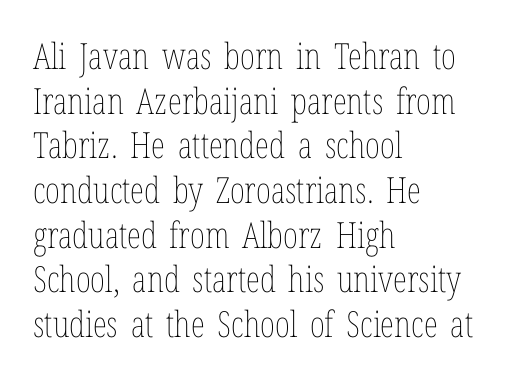
A bare baseline throughout the passage. These lines are rendered in a variable-pitch font. Reading down the block, your eye returns to a fixed left position each line. You could call the tracking neutral — neither tight nor loose. This is the regular roman posture of the typeface.
